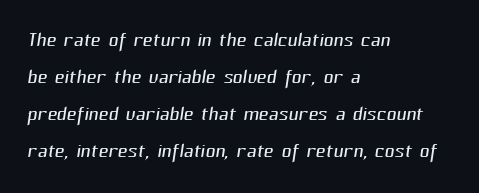
Q: Is the text bold? A: No.
Q: Is the text underlined? A: No.
Q: How is the paragraph aligned? A: Left-aligned.
Q: Is the spacing between letters normal or unusually wide? A: Normal.
Q: Is the spacing between lines tight, normal or loose? A: Normal.
